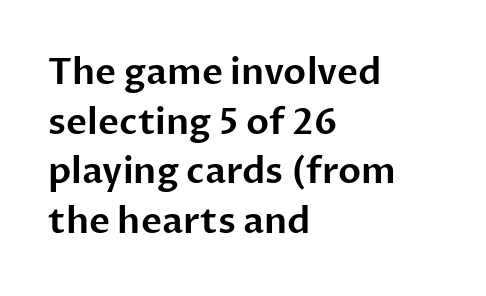
The image shows 36 px sans-serif type, upright; set left-aligned, normal line spacing (1.38x), normal letter spacing, not underlined; low stroke contrast and a medium x-height.
